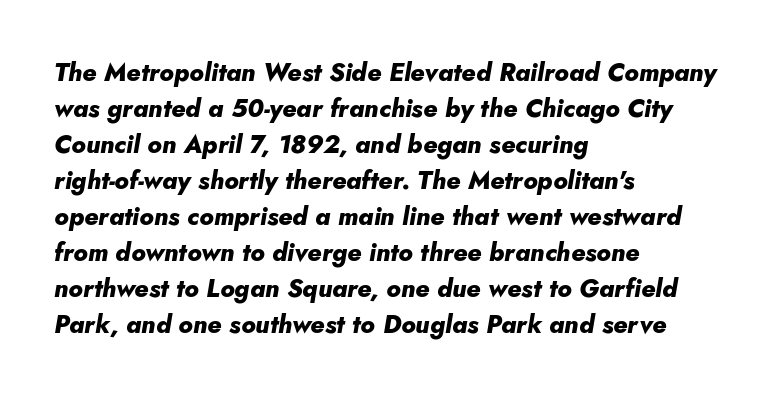
{"italic": "yes", "lean": "right", "slant_degrees": 5, "bold": "yes", "underline": "no", "align": "left", "line_spacing": "normal", "line_spacing_ratio": 1.44, "letter_spacing": "normal", "letter_spacing_em": 0.0, "glyph_px": 25}
